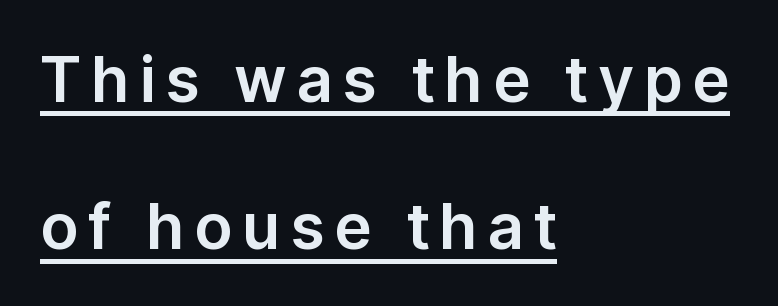
Q: Is the text italic (slanted)? A: No, it is upright.
Q: Is the typeface a serif or a sans-serif typeface? A: Sans-serif.
Q: Is the text underlined? A: Yes.
Q: How is the paragraph aligned? A: Left-aligned.
Q: Is the spacing between lines tight, normal or loose? A: Loose.
Q: Width (condensed, normal, or wide)? A: Normal.
Q: Stroke contrast? A: Low.
Q: x-height? A: Medium.
Q: Monospaced? A: No.
